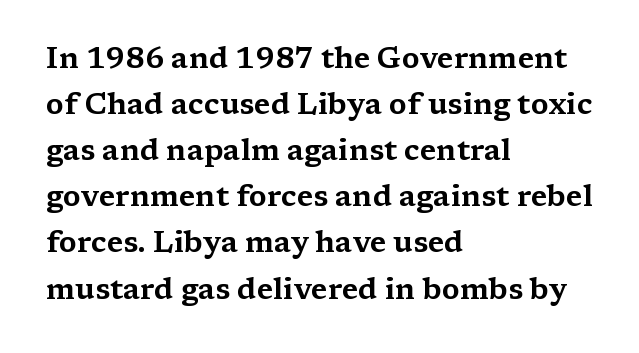
{"serif": "yes", "italic": "no", "width": "wide", "stroke_contrast": "medium", "x_height": "medium", "monospaced": "no", "underline": "no", "align": "left", "line_spacing": "normal", "line_spacing_ratio": 1.59, "letter_spacing": "normal", "letter_spacing_em": 0.0, "glyph_px": 29}
